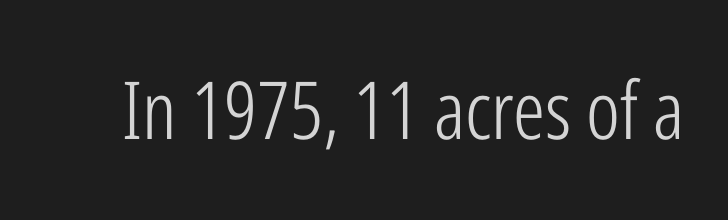
A roman cut, with each character standing at attention. Nothing unusual about the tracking: characters are spaced as the font intends. The specimen omits any rule beneath the text block's lines. The font family rendered here belongs to the sans-serif group. You could not count columns in this text — the font is proportionally spaced.
